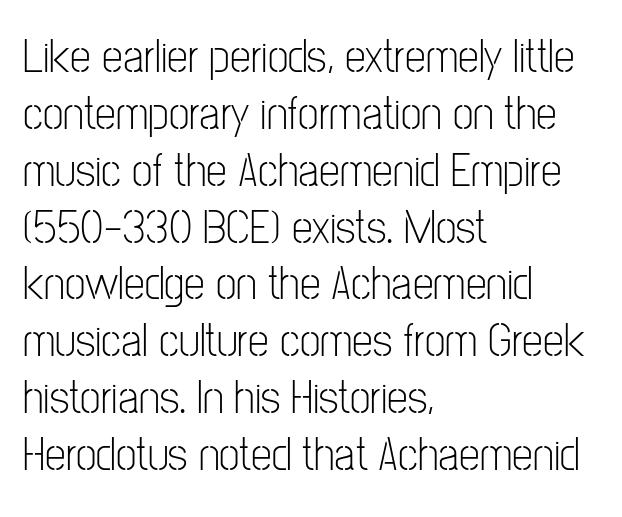
Type without underlining. The line texture is even and compact thanks to regular tracking. Each letter keeps its own natural width here, so spacing adapts to shape. Weight: regular or lighter.
